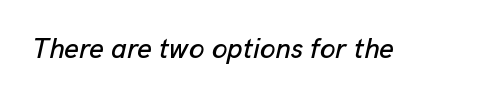
{"italic": "yes", "lean": "right", "slant_degrees": 13, "width": "normal", "stroke_contrast": "low", "x_height": "medium", "monospaced": "no", "underline": "no", "letter_spacing": "normal", "letter_spacing_em": 0.0, "glyph_px": 28}
